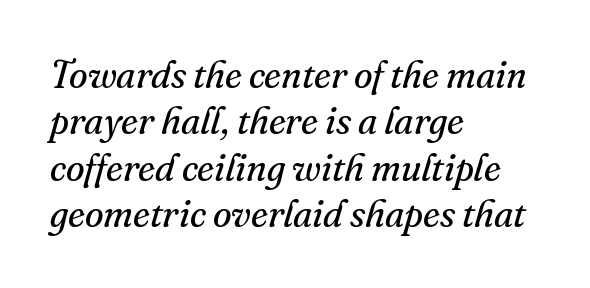
The image shows 38 px regular-weight serif type, italic (leaning right); set left-aligned, line spacing 1.22x, normal letter spacing, not underlined; medium stroke contrast and a small x-height.
